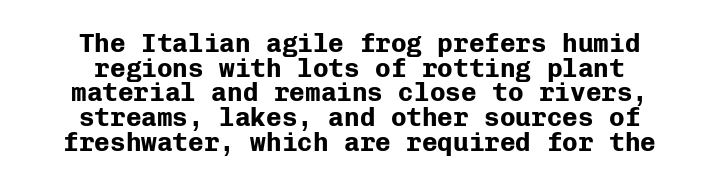
The image shows 26 px bold type, upright; set centered, tight line spacing (0.95x), normal letter spacing, not underlined.
